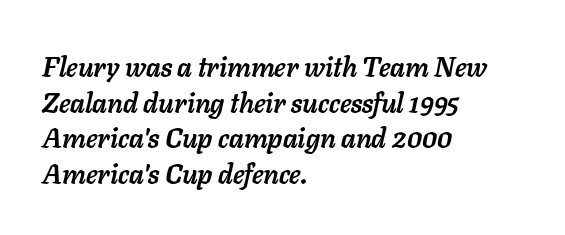
The image shows 27 px bold type, italic (leaning right); set left-aligned, normal line spacing (1.32x), normal letter spacing, not underlined.
